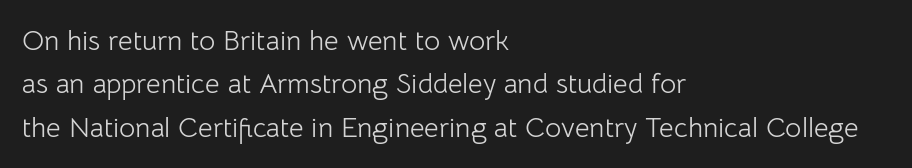
{"serif": "no", "italic": "no", "bold": "no", "weight": "light", "width": "normal", "stroke_contrast": "low", "x_height": "medium", "monospaced": "no", "underline": "no", "align": "left", "line_spacing": "normal", "line_spacing_ratio": 1.55, "letter_spacing": "normal", "letter_spacing_em": 0.0, "glyph_px": 28}
